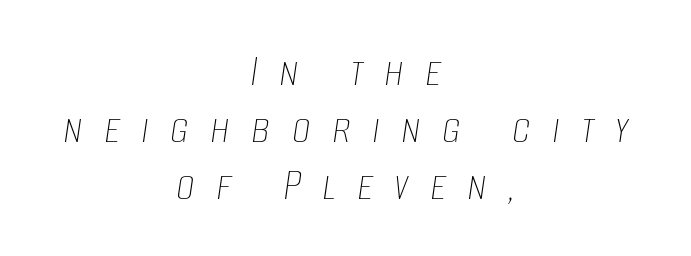
Q: Is the text bold? A: No.
Q: Is the text italic (slanted)? A: Yes, it leans right by about 8 degrees.
Q: Is the text underlined? A: No.
Q: How is the paragraph aligned? A: Centered.
Q: Is the spacing between letters normal or unusually wide? A: Unusually wide.
Q: Width (condensed, normal, or wide)? A: Condensed.
Q: Stroke contrast? A: Low.
Q: x-height? A: Large.
Q: Monospaced? A: No.
